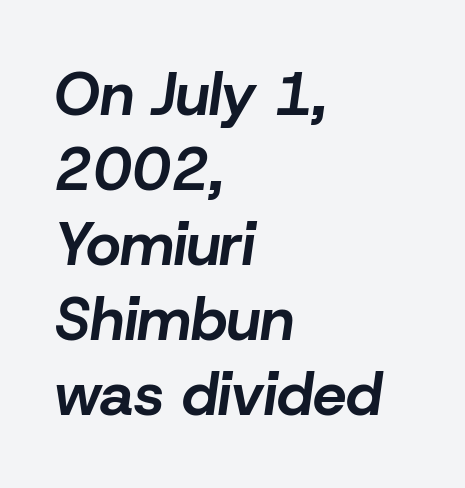
Think of a printed novel: that variable character pitch is what you see here. The typography opts for an oblique posture over an upright one. Summary of weight: heavy, a full bold. Each word holds together tightly as a unit, with standard inter-letter gaps. Horizontal alignment here is leftward, the default for most running prose. No word sits above an underline.
